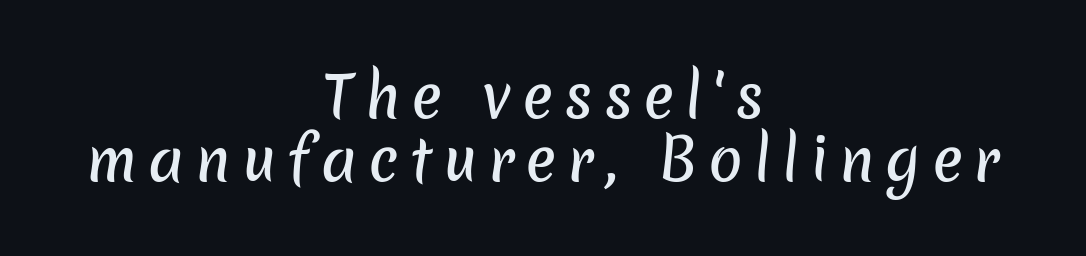
Q: Is the typeface a serif or a sans-serif typeface? A: Sans-serif.
Q: Is the text underlined? A: No.
Q: How is the paragraph aligned? A: Centered.
Q: Is the spacing between lines tight, normal or loose? A: Tight.
Q: Width (condensed, normal, or wide)? A: Normal.
Q: Stroke contrast? A: Low.
Q: x-height? A: Medium.
Q: Monospaced? A: No.
